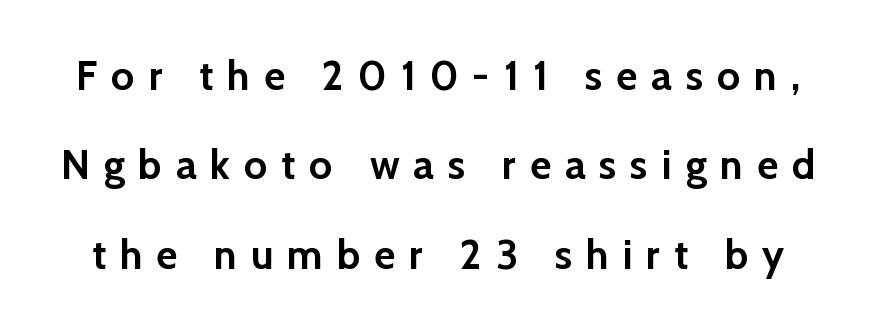
Caption: expanded tracking, letters set apart. Weight check: bold — yes, fully. Underlining? Definitely not there. Typographically, this falls in the sans-serif category. Note the varied advance widths — an 'i' is clearly narrower than an 'm'. Successive baselines arrive slowly, with a big drop between each.
